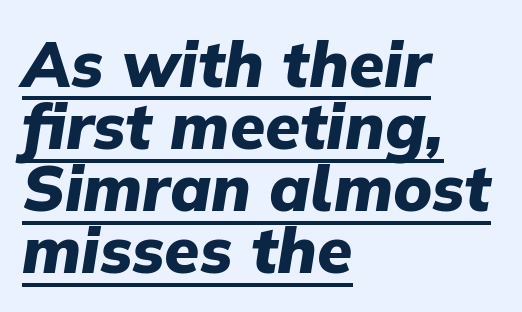
The image shows 64 px heavy type, italic (leaning right); set left-aligned, tight line spacing (0.97x), normal letter spacing, underlined; low stroke contrast and a medium x-height.
